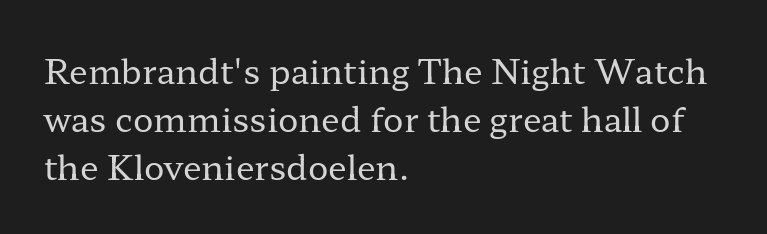
Q: Is the text bold? A: No.
Q: Is the text italic (slanted)? A: No, it is upright.
Q: Is the typeface a serif or a sans-serif typeface? A: Serif.
Q: Is the text underlined? A: No.
Q: How is the paragraph aligned? A: Left-aligned.
Q: Is the spacing between letters normal or unusually wide? A: Normal.
Q: Is the spacing between lines tight, normal or loose? A: Normal.
Q: Width (condensed, normal, or wide)? A: Wide.
Q: Stroke contrast? A: Low.
Q: x-height? A: Medium.
Q: Monospaced? A: No.
